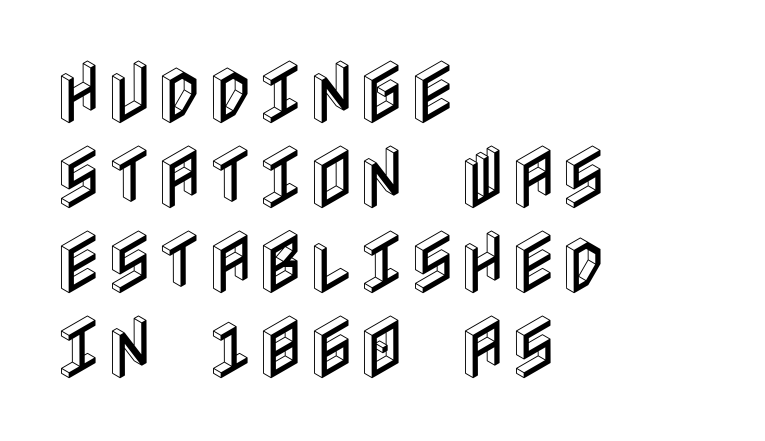
{"italic": "no", "width": "condensed", "x_height": "large", "underline": "no", "align": "left", "line_spacing_ratio": 1.23, "letter_spacing": "normal", "letter_spacing_em": 0.0, "glyph_px": 69}
